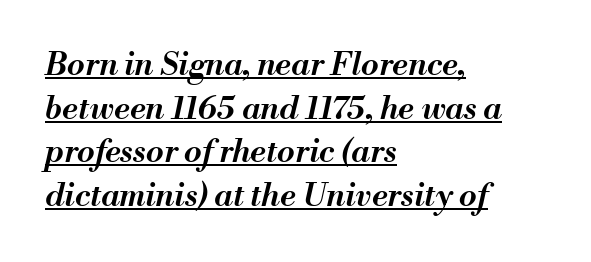
The image shows 32 px semibold type, italic (leaning right); set left-aligned, normal line spacing (1.36x), normal letter spacing, underlined; medium stroke contrast and a small x-height.
